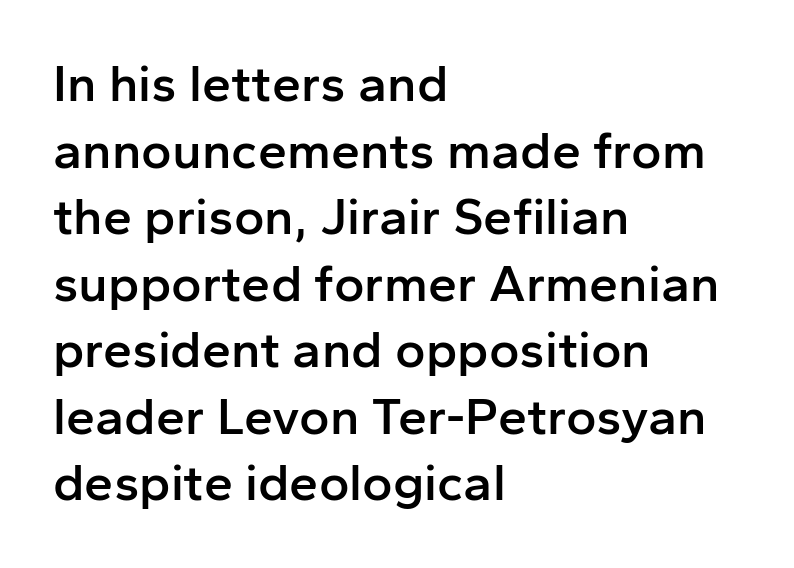
{"serif": "no", "italic": "no", "bold": "semi", "weight": "semibold", "width": "normal", "stroke_contrast": "low", "x_height": "medium", "monospaced": "no", "underline": "no", "align": "left", "line_spacing": "normal", "line_spacing_ratio": 1.28, "letter_spacing": "normal", "letter_spacing_em": 0.0, "glyph_px": 52}
